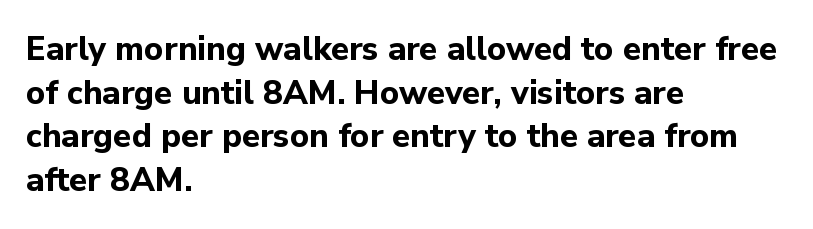
Q: Is the text bold? A: Yes.
Q: Is the text italic (slanted)? A: No, it is upright.
Q: Is the typeface a serif or a sans-serif typeface? A: Sans-serif.
Q: Is the text underlined? A: No.
Q: How is the paragraph aligned? A: Left-aligned.
Q: Is the spacing between letters normal or unusually wide? A: Normal.
Q: Is the spacing between lines tight, normal or loose? A: Normal.
Q: Width (condensed, normal, or wide)? A: Normal.
Q: Stroke contrast? A: Low.
Q: x-height? A: Medium.
Q: Monospaced? A: No.
